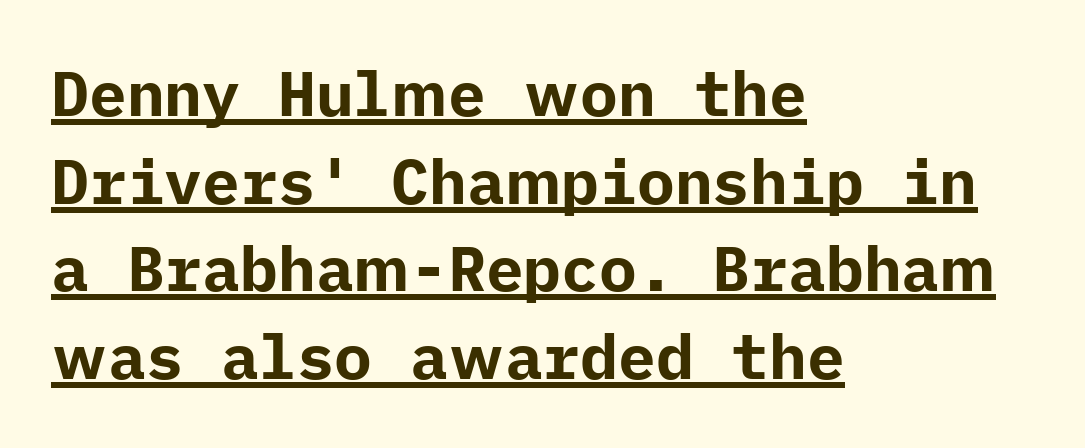
Between one letter and the next there's only the usual sliver of space. Italic? Not at all — the glyphs are vertical. The space between consecutive lines is moderate. Summary of weight: heavy, a full bold.
